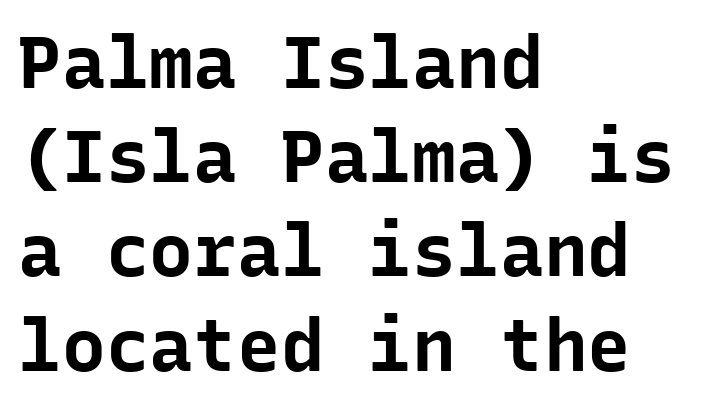
If you measured baseline to baseline, you'd find a middling distance. On the weight axis this lands at bold, roughly 700. The rendering shows plain stroke endings on the letterforms — a sans-serif design. Do the characters align in a grid? Yes, the font is monospaced.
